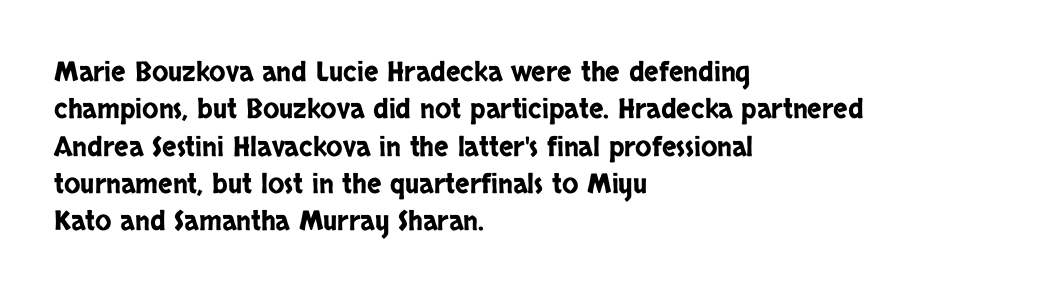
Q: Is the text italic (slanted)? A: No, it is upright.
Q: Is the text underlined? A: No.
Q: How is the paragraph aligned? A: Left-aligned.
Q: Is the spacing between letters normal or unusually wide? A: Normal.
Q: Is the spacing between lines tight, normal or loose? A: Normal.
